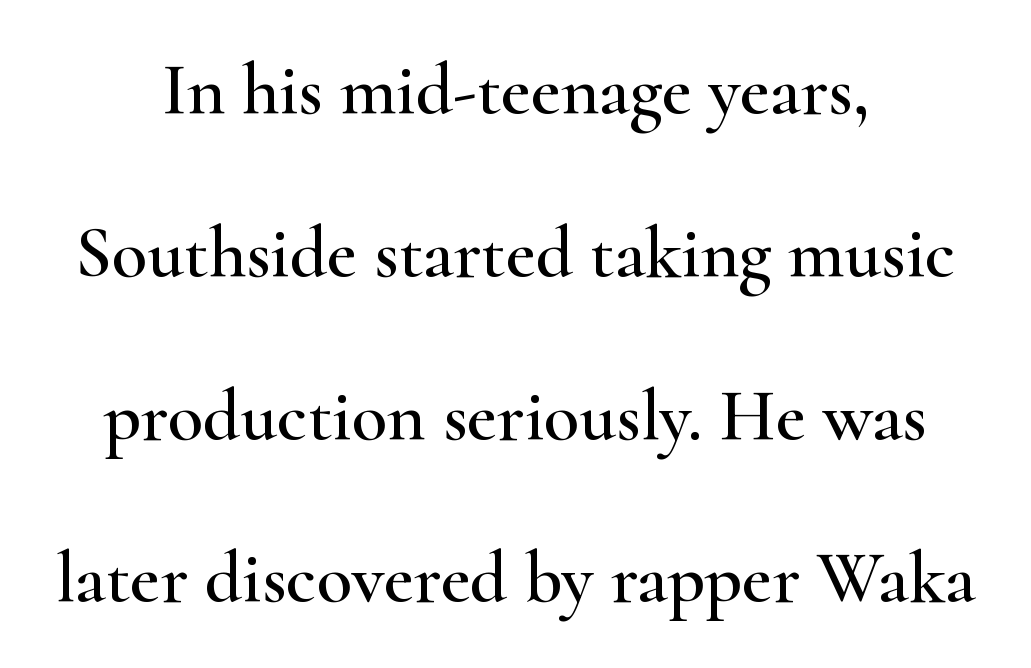
{"serif": "yes", "italic": "no", "width": "wide", "stroke_contrast": "high", "x_height": "small", "monospaced": "no", "underline": "no", "align": "center", "line_spacing": "loose", "line_spacing_ratio": 2.23, "letter_spacing": "normal", "letter_spacing_em": 0.0, "glyph_px": 73}
